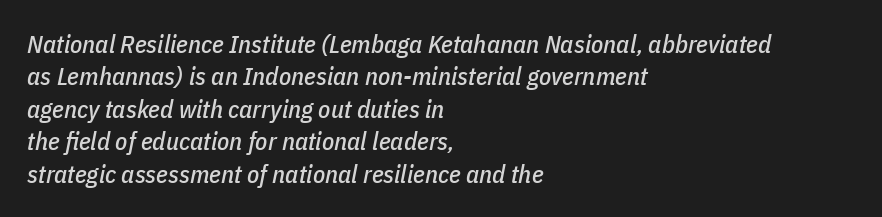
Q: Is the text italic (slanted)? A: Yes, it leans right by about 11 degrees.
Q: Is the text underlined? A: No.
Q: How is the paragraph aligned? A: Left-aligned.
Q: Is the spacing between letters normal or unusually wide? A: Normal.
Q: Is the spacing between lines tight, normal or loose? A: Normal.
